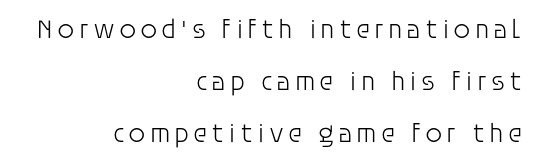
Has an underline been added? It has not. Unbolded letterforms with no extra heft. What's the leading like? Stretched, with rows far apart. Notice how the passage keeps a crisp vertical edge on the right only. Characters remain perfectly vertical along every line.
